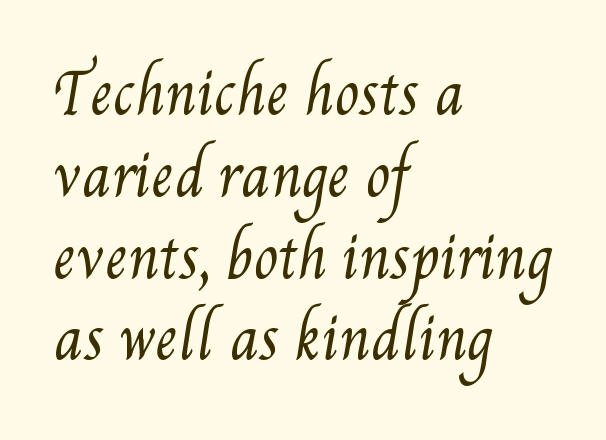
{"bold": "no", "weight": "regular", "width": "condensed", "stroke_contrast": "medium", "x_height": "small", "monospaced": "no", "underline": "no", "align": "left", "line_spacing": "normal", "line_spacing_ratio": 1.46, "letter_spacing": "normal", "letter_spacing_em": 0.0, "glyph_px": 56}
